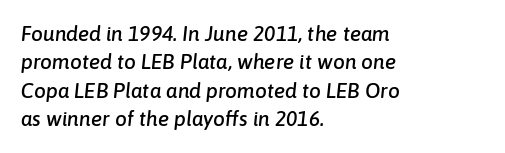
{"italic": "yes", "lean": "right", "slant_degrees": 6, "underline": "no", "align": "left", "line_spacing": "normal", "line_spacing_ratio": 1.35, "letter_spacing": "normal", "letter_spacing_em": 0.0, "glyph_px": 21}
